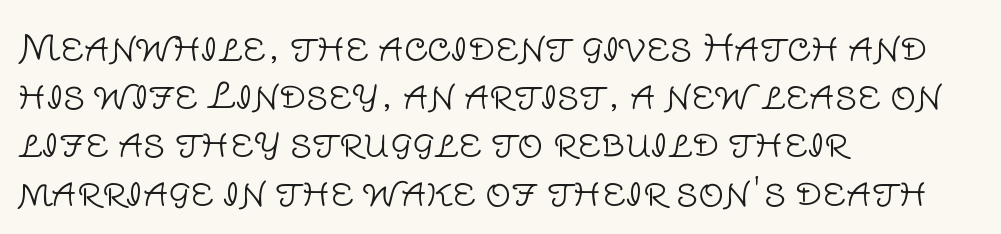
{"serif": "no", "bold": "no", "weight": "light", "width": "normal", "stroke_contrast": "low", "x_height": "large", "monospaced": "no", "underline": "no", "align": "left", "line_spacing": "normal", "line_spacing_ratio": 1.34, "letter_spacing": "normal", "letter_spacing_em": 0.0, "glyph_px": 36}
